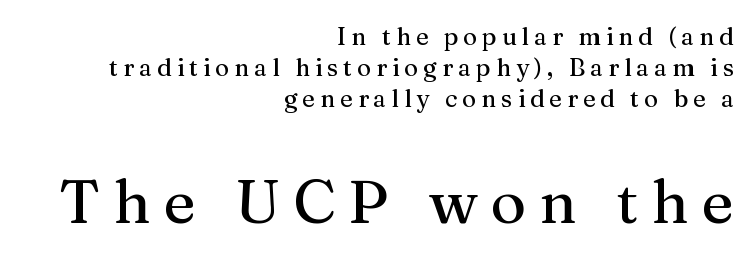
The image shows 61 px serif type, upright; set right-aligned, normal line spacing (1.29x), unusually wide letter spacing (+0.21 em), not underlined; the second (bottom) block is 2.54x larger; medium stroke contrast and a medium x-height.
